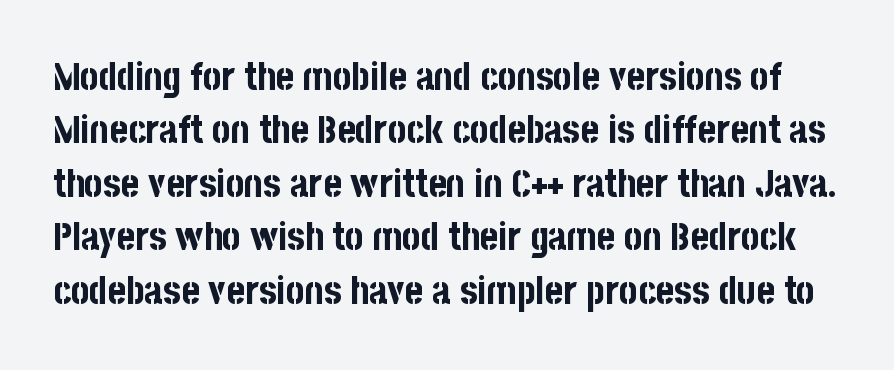
What's the leading like? Ordinary, nothing unusual. Characters remain perfectly vertical along every line. This rendering employs a face without finishing strokes, i.e., a sans-serif. Nothing unusual about the tracking: characters are spaced as the font intends.
